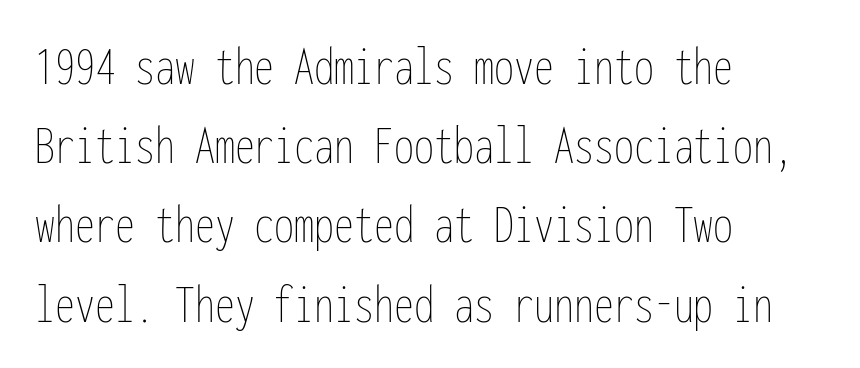
Q: Is the text bold? A: No.
Q: Is the text italic (slanted)? A: No, it is upright.
Q: Is the text underlined? A: No.
Q: How is the paragraph aligned? A: Left-aligned.
Q: Is the spacing between letters normal or unusually wide? A: Normal.
Q: Is the spacing between lines tight, normal or loose? A: Normal.
Q: Width (condensed, normal, or wide)? A: Condensed.
Q: Stroke contrast? A: Low.
Q: x-height? A: Medium.
Q: Monospaced? A: Yes.
